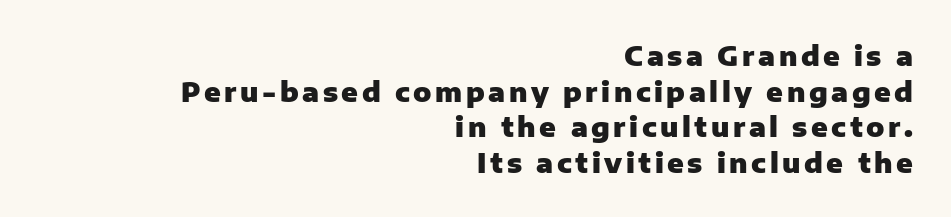
The image shows 27 px bold type, upright; set right-aligned, normal line spacing (1.32x), not underlined.
